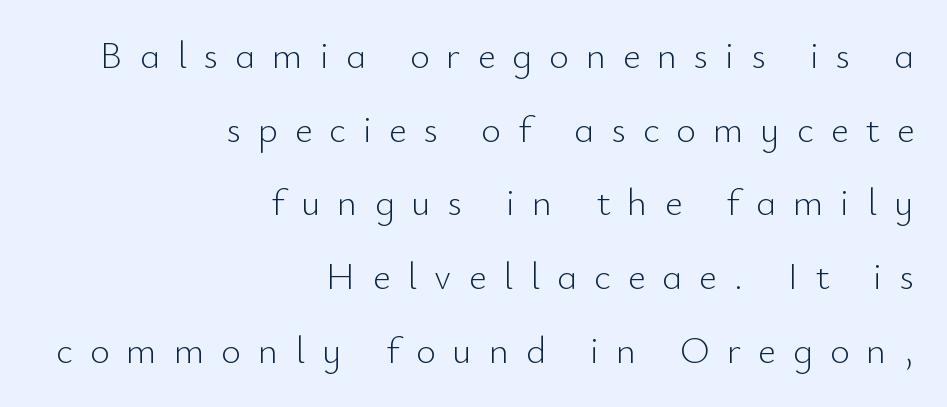
The paragraph has a hard right edge and a soft left edge. Serif or sans? Sans — the stroke terminals are bare. Quick note: not italic, upright. Unbolded letterforms with no extra heft. Glance below the letters and you will spot only blank space. A typesetter would call this leading open, well beyond the default.
